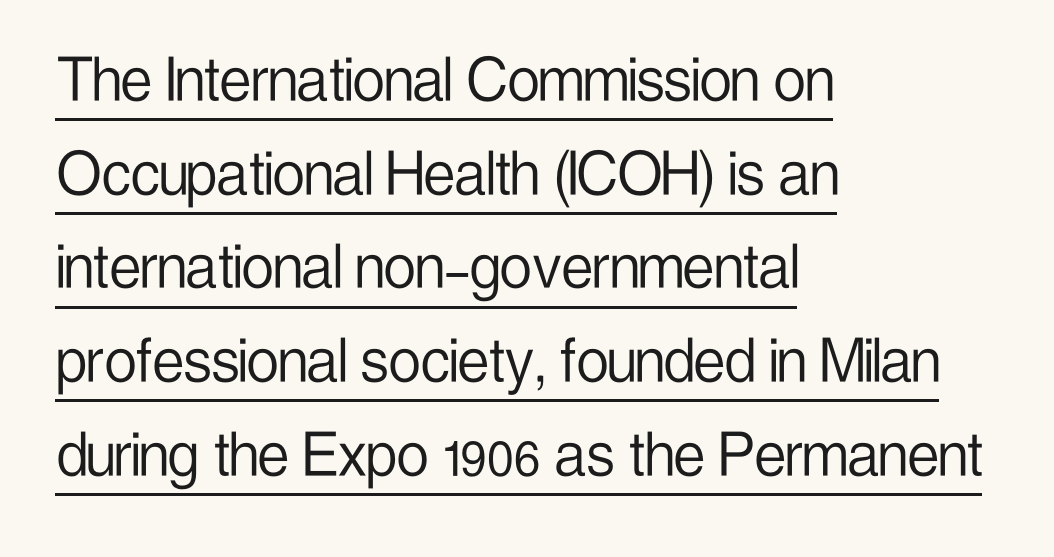
The image shows 71 px light, condensed sans-serif type, upright; set left-aligned, normal line spacing (1.32x), normal letter spacing, underlined; low stroke contrast and a medium x-height.
